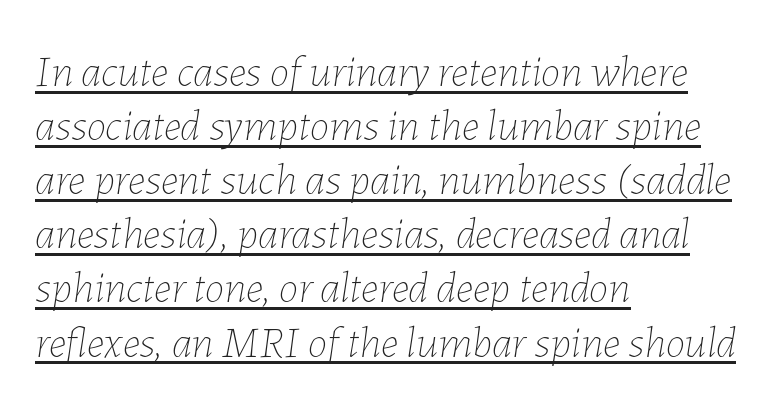
The specimen includes a rule beneath the text block's lines. A typesetter would call this zero additional tracking. The font sits on the lighter half of the weight spectrum, regular included. Here the designer chose a conventional face with non-uniform glyph widths.
